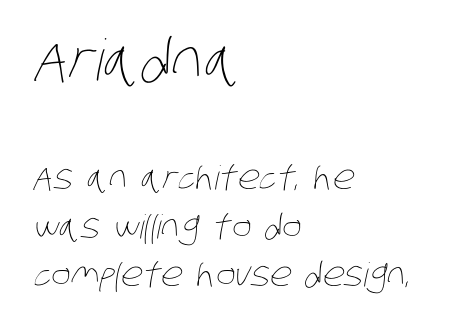
Q: Is the text bold? A: No.
Q: Is the text underlined? A: No.
Q: How is the paragraph aligned? A: Left-aligned.
Q: Is the spacing between letters normal or unusually wide? A: Normal.
Q: Is the spacing between lines tight, normal or loose? A: Normal.
Q: Which block of text is set in a larger size, the first (top) or the second (bottom)? A: The first (top) one.
Q: Width (condensed, normal, or wide)? A: Condensed.
Q: Stroke contrast? A: Low.
Q: x-height? A: Large.
Q: Monospaced? A: No.
